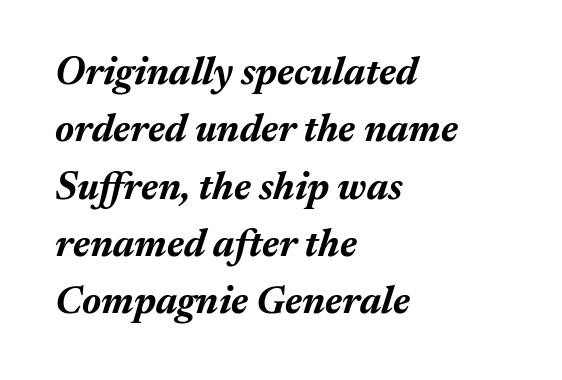
The image shows 39 px bold type, italic (leaning right); set left-aligned, normal line spacing (1.47x), normal letter spacing, not underlined; medium stroke contrast and a medium x-height.
